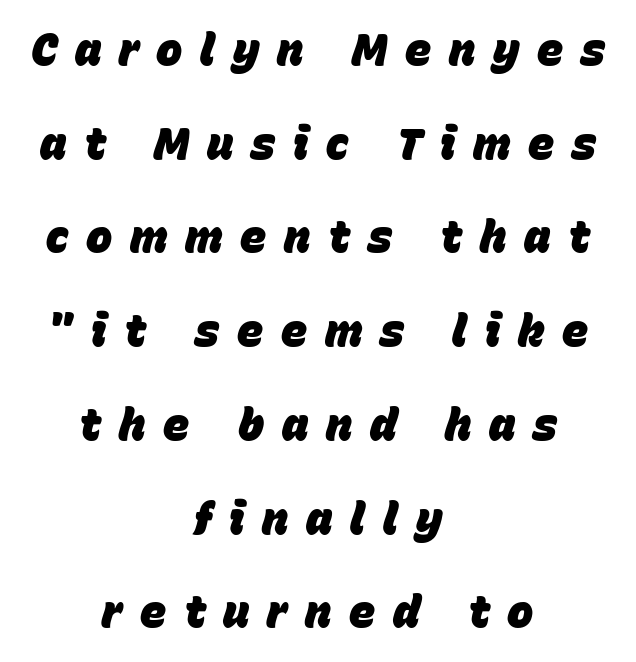
{"italic": "yes", "lean": "right", "slant_degrees": 15, "bold": "yes", "weight": "heavy", "width": "normal", "stroke_contrast": "low", "x_height": "large", "monospaced": "no", "underline": "no", "align": "center", "line_spacing": "loose", "line_spacing_ratio": 2.13, "letter_spacing": "wide", "letter_spacing_em": 0.4, "glyph_px": 44}
